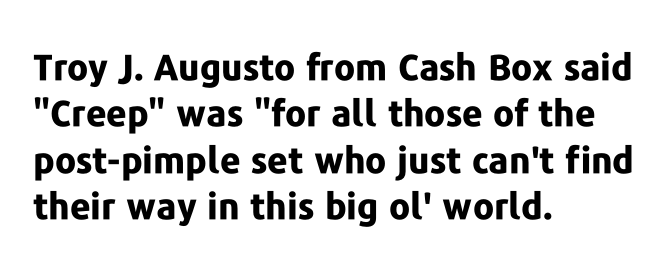
Observe the ordinary spacing: letters are neighbours, not strangers. Is there much room between lines? A standard amount, neither cramped nor airy. Do the letters lean? They stand straight. Only glyphs here, with clear space below each row. The lines in this sample share a left origin and differ only in where they stop. Letterform terminals end flat and unadorned throughout the passage.
